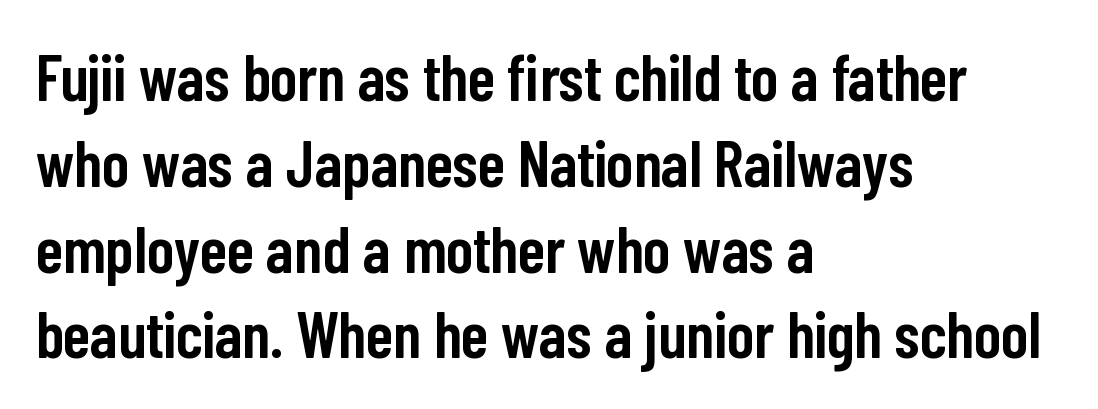
Examine the stroke ends and you'll find no serifs. Left-aligned paragraph, ragged on the right. Italic: no, the glyphs are upright roman. The designer left line spacing at the default.
